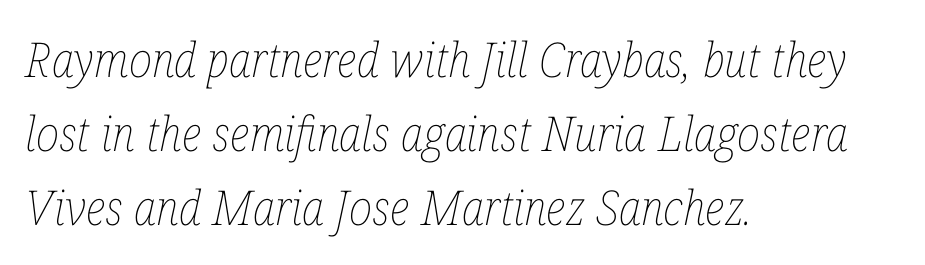
Q: Is the text bold? A: No.
Q: Is the text italic (slanted)? A: Yes, it leans right by about 12 degrees.
Q: Is the text underlined? A: No.
Q: How is the paragraph aligned? A: Left-aligned.
Q: Is the spacing between letters normal or unusually wide? A: Normal.
Q: Is the spacing between lines tight, normal or loose? A: Normal.
Q: Width (condensed, normal, or wide)? A: Condensed.
Q: Stroke contrast? A: Low.
Q: x-height? A: Medium.
Q: Monospaced? A: No.
